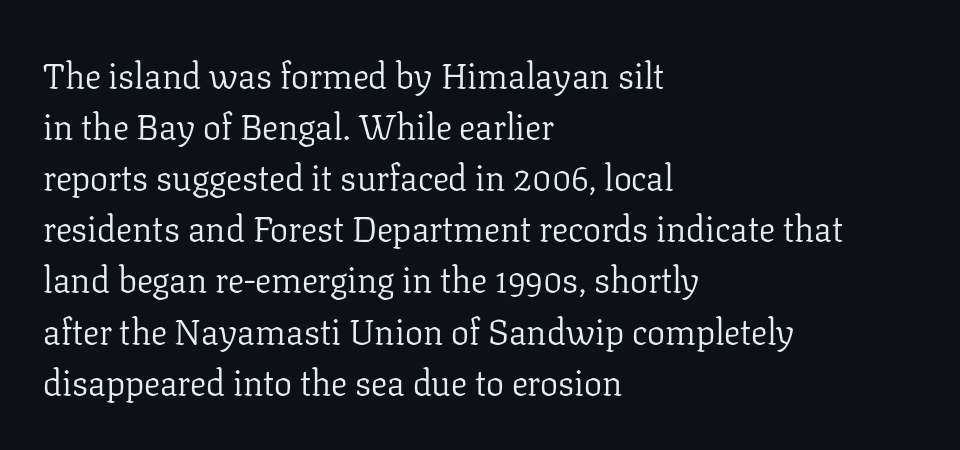
{"serif": "yes", "italic": "no", "bold": "no", "weight": "light", "width": "normal", "stroke_contrast": "low", "x_height": "medium", "monospaced": "no", "underline": "no", "align": "left", "line_spacing": "normal", "line_spacing_ratio": 1.42, "letter_spacing": "normal", "letter_spacing_em": 0.0, "glyph_px": 36}
